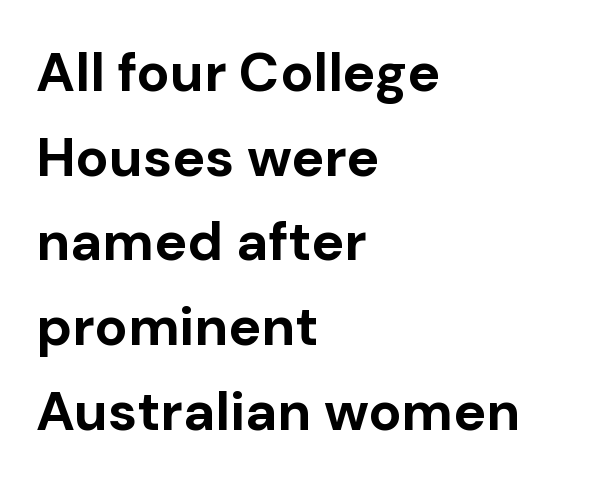
Look at the tracking — it's just the regular setting, nothing added. These lines are set flush left with a ragged right edge. This sample uses an upright cut, with every glyph sitting square on the baseline. The glyphs in this specimen are sans serif. Proportional: the letters do not fall into vertical columns. Underline: absent.
